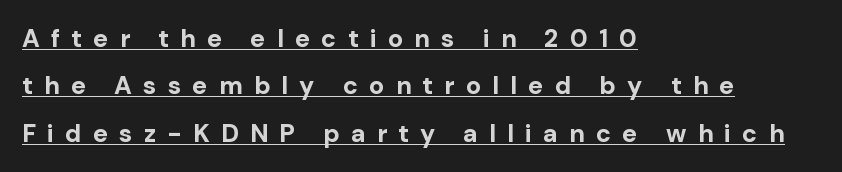
The image shows 25 px bold type, upright; set left-aligned, loose line spacing (1.9x), unusually wide letter spacing (+0.45 em), underlined.
